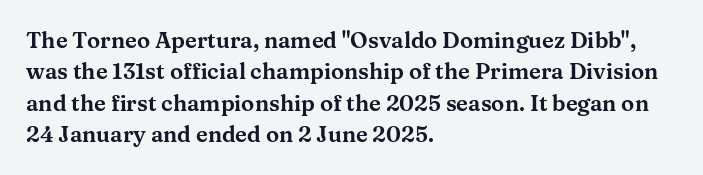
Quick note: underline off. Interline gaps are of average width in this sample. Notice how the stems are strictly vertical — no italics here. How are the letters spaced? Ordinarily, with no added tracking. The lines are quadded left.
